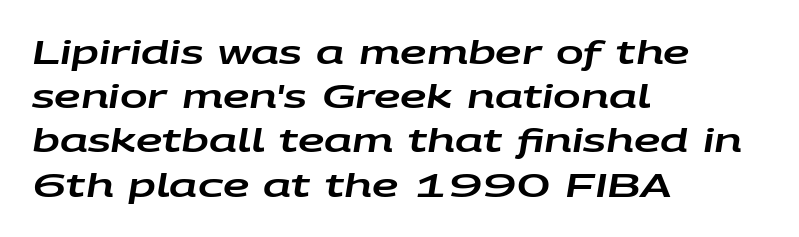
Q: Is the text italic (slanted)? A: Yes, it leans right by about 9 degrees.
Q: Is the text underlined? A: No.
Q: How is the paragraph aligned? A: Left-aligned.
Q: Is the spacing between letters normal or unusually wide? A: Normal.
Q: Is the spacing between lines tight, normal or loose? A: Normal.
Q: Width (condensed, normal, or wide)? A: Wide.
Q: Stroke contrast? A: Low.
Q: x-height? A: Large.
Q: Monospaced? A: No.
